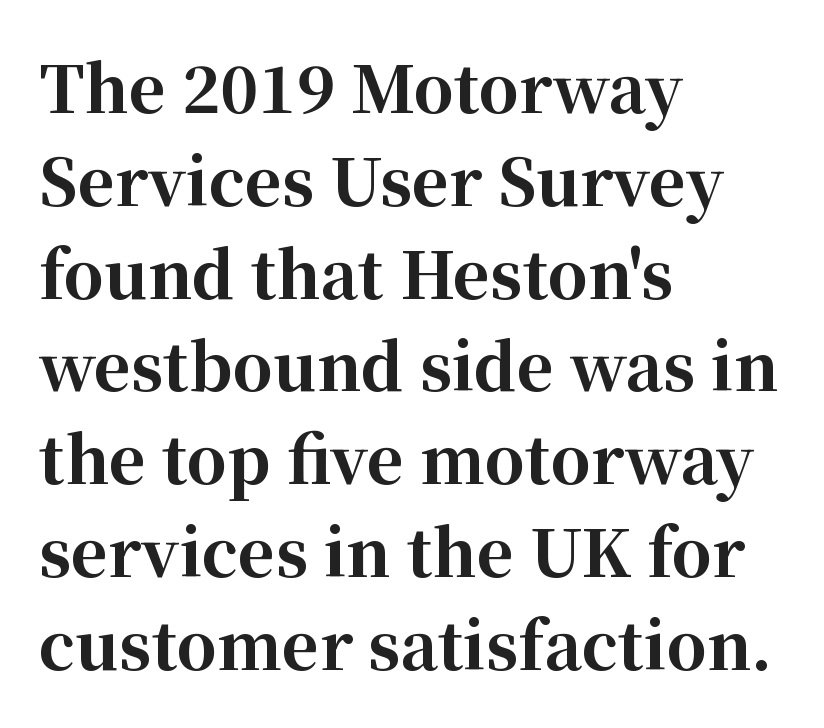
{"serif": "yes", "italic": "no", "bold": "yes", "weight": "bold", "width": "normal", "stroke_contrast": "high", "x_height": "medium", "monospaced": "no", "underline": "no", "align": "left", "line_spacing": "normal", "line_spacing_ratio": 1.45, "letter_spacing": "normal", "letter_spacing_em": 0.0, "glyph_px": 64}
